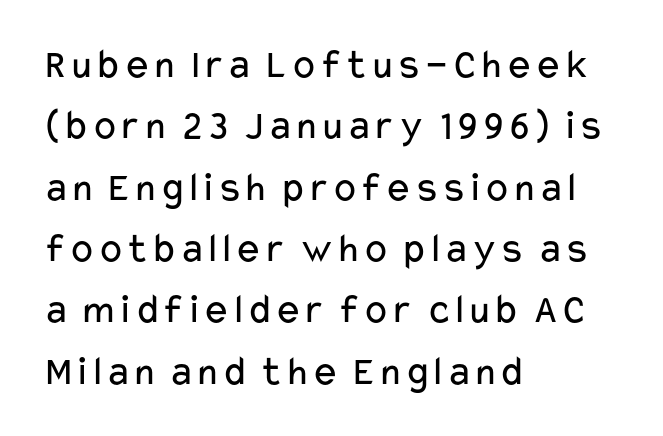
Q: Is the text bold? A: No.
Q: Is the text italic (slanted)? A: No, it is upright.
Q: Is the typeface a serif or a sans-serif typeface? A: Sans-serif.
Q: Is the text underlined? A: No.
Q: How is the paragraph aligned? A: Left-aligned.
Q: Is the spacing between letters normal or unusually wide? A: Normal.
Q: Is the spacing between lines tight, normal or loose? A: Normal.
Q: Width (condensed, normal, or wide)? A: Wide.
Q: Stroke contrast? A: Low.
Q: x-height? A: Medium.
Q: Monospaced? A: No.
